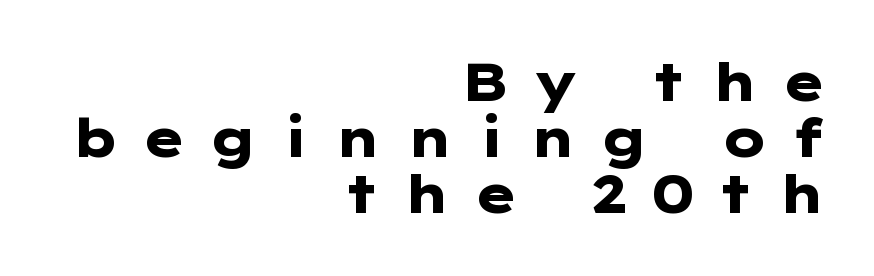
Q: Is the text bold? A: Yes.
Q: Is the text italic (slanted)? A: No, it is upright.
Q: Is the typeface a serif or a sans-serif typeface? A: Sans-serif.
Q: Is the text underlined? A: No.
Q: How is the paragraph aligned? A: Right-aligned.
Q: Is the spacing between letters normal or unusually wide? A: Unusually wide.
Q: Is the spacing between lines tight, normal or loose? A: Tight.
Q: Width (condensed, normal, or wide)? A: Wide.
Q: Stroke contrast? A: Low.
Q: x-height? A: Medium.
